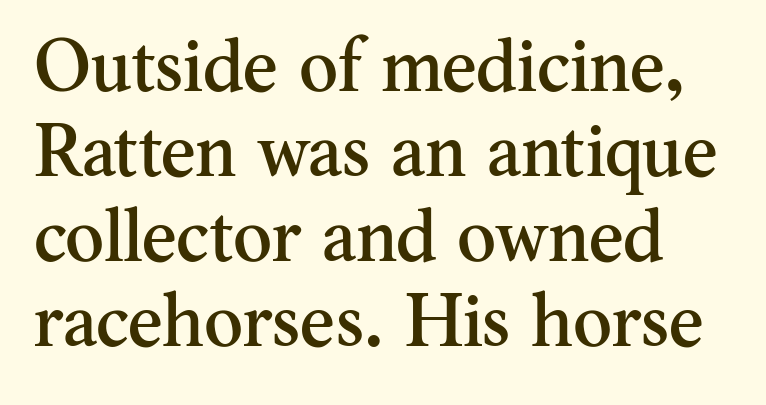
Q: Is the text italic (slanted)? A: No, it is upright.
Q: Is the typeface a serif or a sans-serif typeface? A: Serif.
Q: Is the text underlined? A: No.
Q: Is the spacing between letters normal or unusually wide? A: Normal.
Q: Is the spacing between lines tight, normal or loose? A: Tight.
Q: Width (condensed, normal, or wide)? A: Normal.
Q: Stroke contrast? A: Medium.
Q: x-height? A: Small.
Q: Monospaced? A: No.
